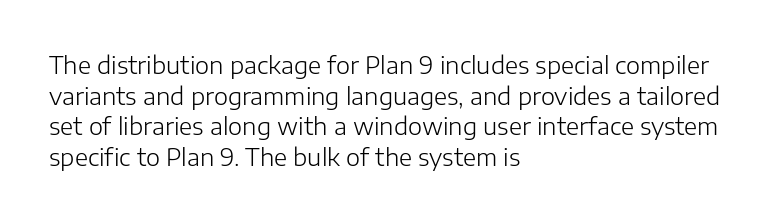
Q: Is the text bold? A: No.
Q: Is the text italic (slanted)? A: No, it is upright.
Q: Is the text underlined? A: No.
Q: How is the paragraph aligned? A: Left-aligned.
Q: Is the spacing between letters normal or unusually wide? A: Normal.
Q: Is the spacing between lines tight, normal or loose? A: Normal.
